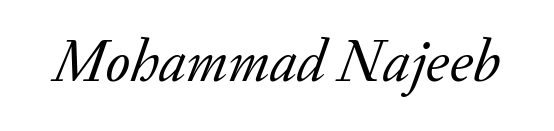
The type family on display is of the serif kind. Caption: face not bold, strokes unweighted. You can tell it's italic because the verticals aren't actually vertical. Character widths vary here, with narrow letters taking less room than wide ones. This rendering features lettering with no underline.
